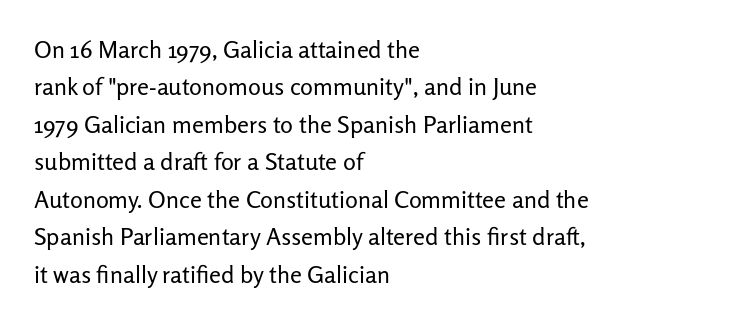
Q: Is the text bold? A: No.
Q: Is the text italic (slanted)? A: No, it is upright.
Q: Is the text underlined? A: No.
Q: How is the paragraph aligned? A: Left-aligned.
Q: Is the spacing between letters normal or unusually wide? A: Normal.
Q: Is the spacing between lines tight, normal or loose? A: Normal.
